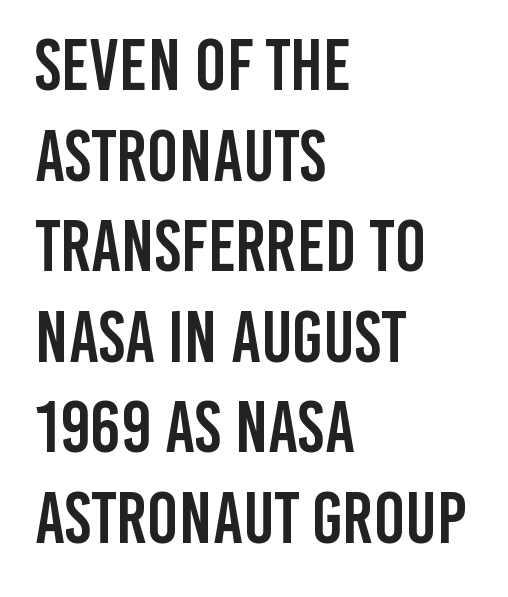
{"serif": "no", "italic": "no", "width": "condensed", "stroke_contrast": "low", "x_height": "large", "monospaced": "no", "underline": "no", "align": "left", "line_spacing_ratio": 1.24, "letter_spacing": "normal", "letter_spacing_em": 0.0, "glyph_px": 73}
